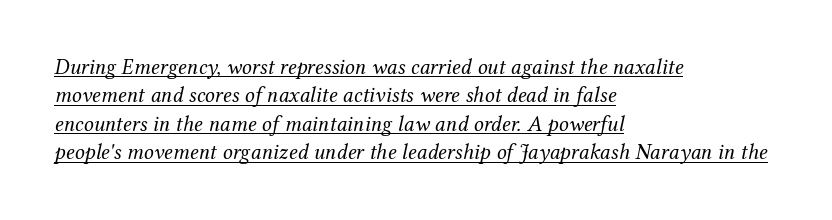
{"italic": "yes", "lean": "right", "slant_degrees": 12, "bold": "no", "underline": "yes", "align": "left", "line_spacing": "normal", "line_spacing_ratio": 1.29, "letter_spacing": "normal", "letter_spacing_em": 0.0, "glyph_px": 22}
